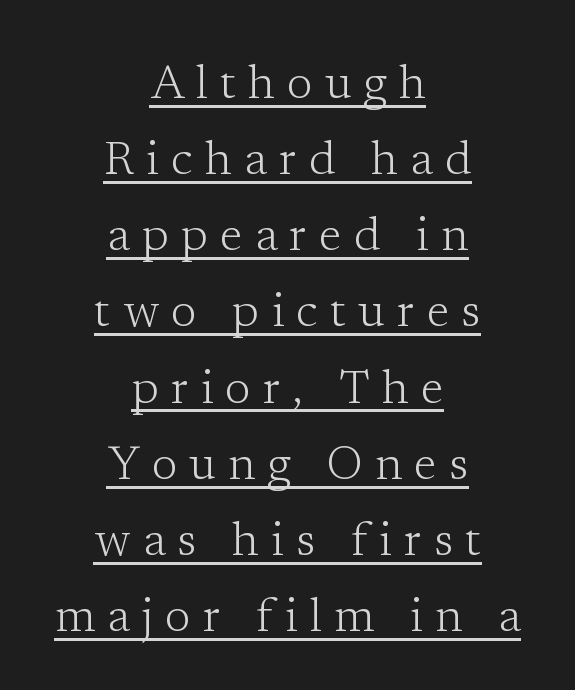
The image shows 47 px light serif type, upright; set centered, normal line spacing (1.62x), unusually wide letter spacing (+0.26 em), underlined; low stroke contrast and a medium x-height.
